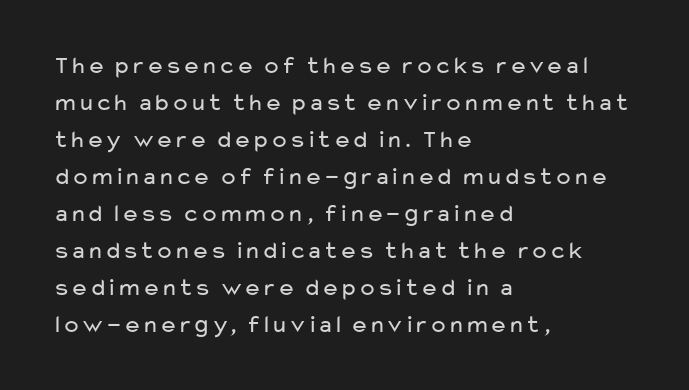
The image shows 25 px text type, upright; set left-aligned, normal line spacing (1.48x), normal letter spacing, not underlined.
